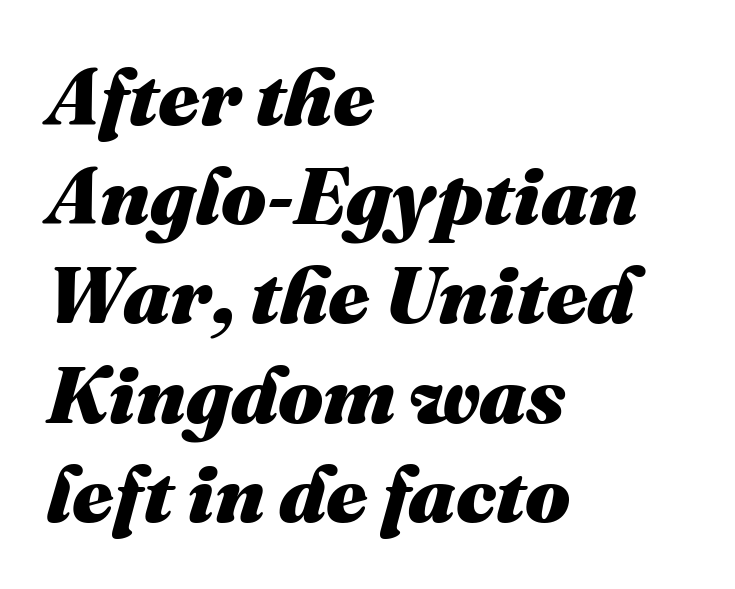
{"italic": "yes", "lean": "right", "slant_degrees": 16, "bold": "yes", "weight": "heavy", "width": "normal", "stroke_contrast": "medium", "x_height": "medium", "monospaced": "no", "underline": "no", "align": "left", "line_spacing_ratio": 1.24, "letter_spacing": "normal", "letter_spacing_em": 0.0, "glyph_px": 80}
